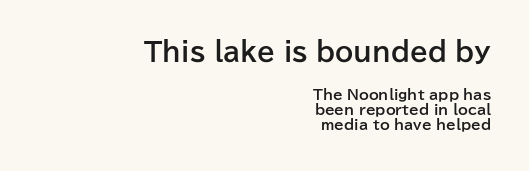
Every stem runs plumb, perpendicular to the baseline. How heavy is the stroke? Heavy — this is a bold. Characters follow at the spacing the type designer built in. The paragraph has a hard right edge and a soft left edge.
